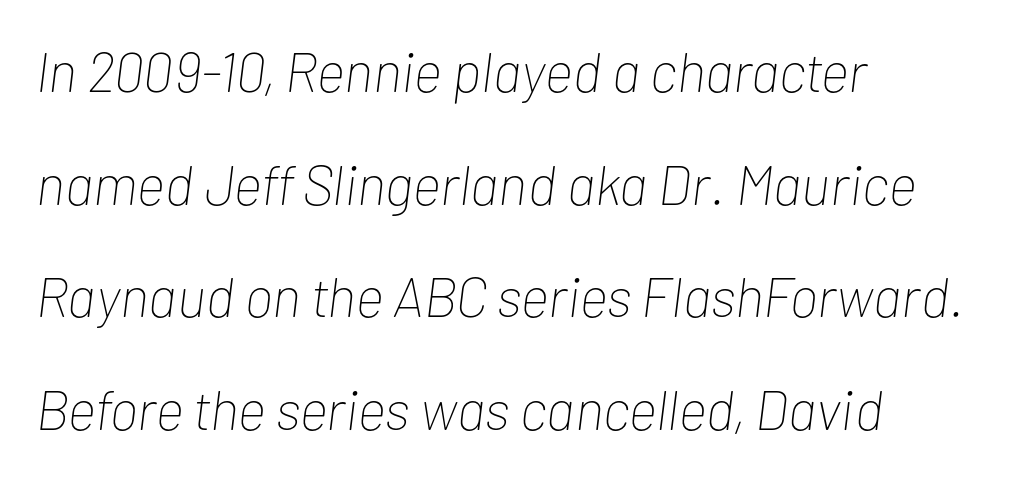
The rendering anchors every line to the left-hand side. Emphasis-style slanted type is in use. Lines of text with bare space underneath. Each new line begins a long way beneath the previous one.
